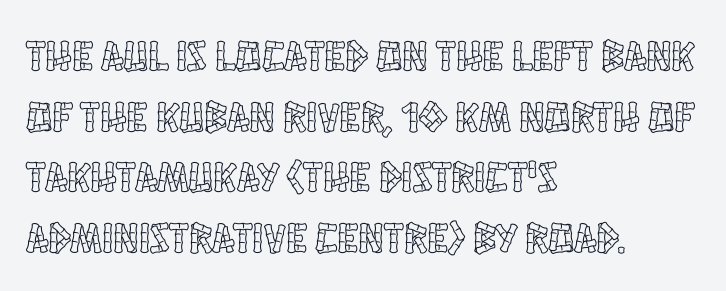
The gap between lines stays unmarked. The passage shown is typed in a proportional face where columns would drift. A typesetter would mark this as roman, not italic. Reading down the column, the eye jumps a familiar distance to each next line. The letters sit at their default tracking, neither squeezed nor spread.
